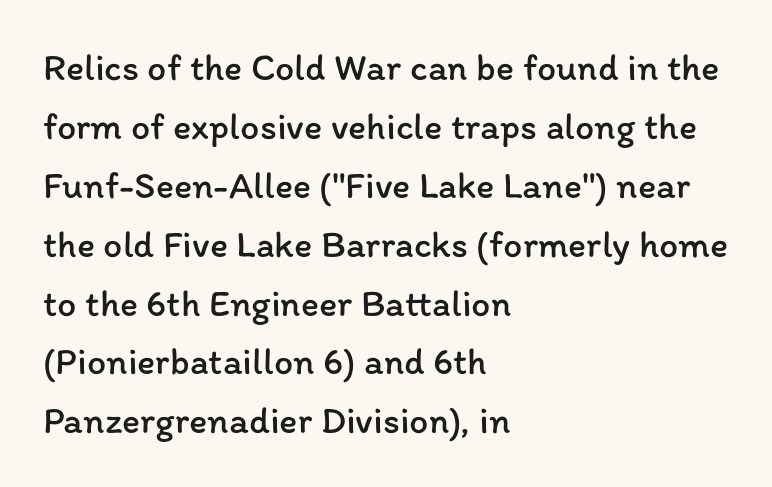
{"italic": "no", "bold": "no", "weight": "regular", "width": "normal", "stroke_contrast": "low", "x_height": "medium", "monospaced": "no", "underline": "no", "align": "left", "line_spacing": "normal", "line_spacing_ratio": 1.55, "letter_spacing": "normal", "letter_spacing_em": 0.0, "glyph_px": 38}
